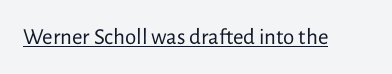
{"italic": "no", "bold": "no", "underline": "yes", "letter_spacing": "normal", "letter_spacing_em": 0.0, "glyph_px": 23}
